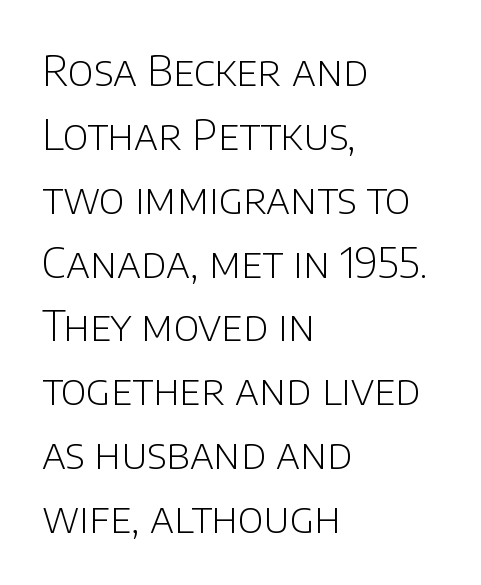
The image shows 42 px light sans-serif type, upright; set left-aligned, normal line spacing (1.52x), normal letter spacing, not underlined; low stroke contrast and a large x-height.
